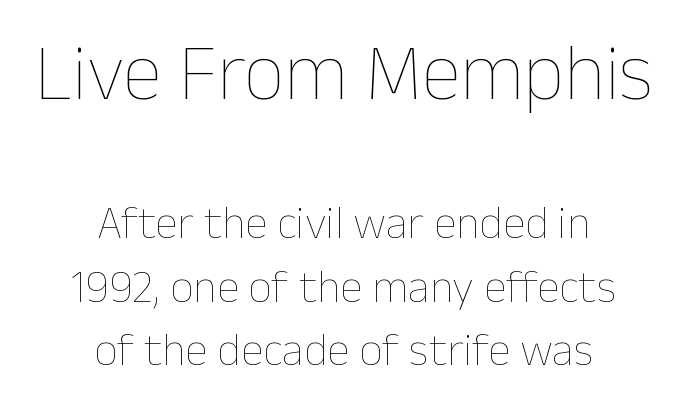
The image shows 80 px thin type, upright; set centered, normal line spacing (1.38x), normal letter spacing, not underlined; the first (top) block is 1.74x larger; low stroke contrast and a medium x-height.
